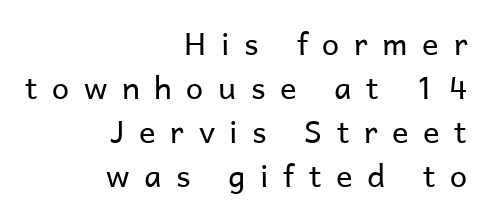
The font is comparable to plain body text, perhaps lighter. What kind of face is this? One without serifs — a sans. These lines are rendered in a variable-pitch font. Horizontally, the lines are justified to the trailing edge only. Posture: upright roman.
